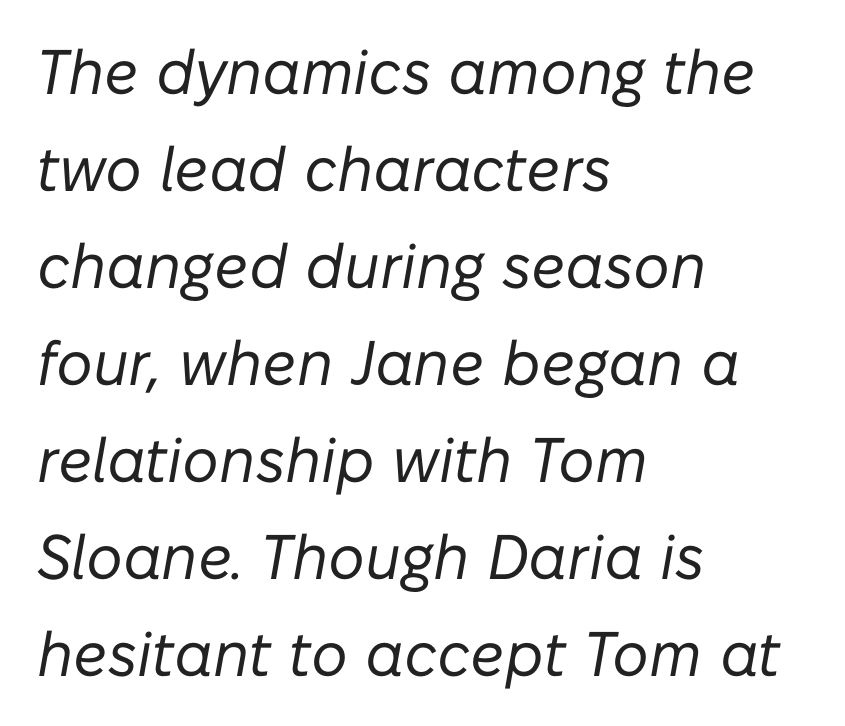
{"italic": "yes", "lean": "right", "slant_degrees": 10, "bold": "no", "weight": "regular", "width": "normal", "stroke_contrast": "low", "x_height": "medium", "monospaced": "no", "underline": "no", "align": "left", "line_spacing": "normal", "line_spacing_ratio": 1.54, "letter_spacing": "normal", "letter_spacing_em": 0.0, "glyph_px": 63}
